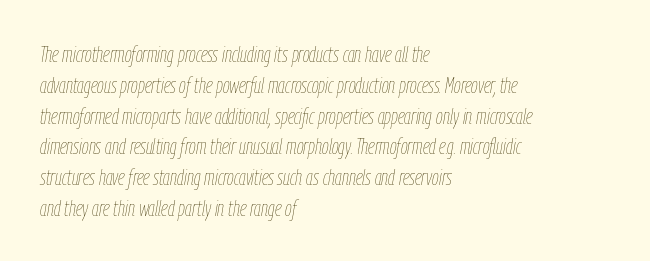
{"italic": "yes", "lean": "right", "slant_degrees": 9, "bold": "no", "underline": "no", "align": "left", "line_spacing": "normal", "line_spacing_ratio": 1.4, "letter_spacing": "normal", "letter_spacing_em": 0.0, "glyph_px": 22}
